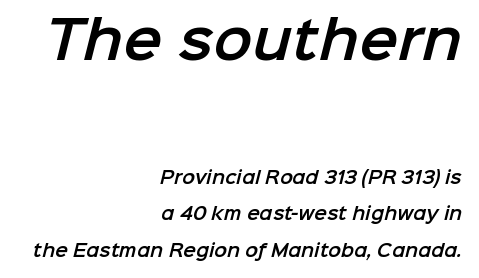
Q: Is the typeface a serif or a sans-serif typeface? A: Sans-serif.
Q: Is the text underlined? A: No.
Q: How is the paragraph aligned? A: Right-aligned.
Q: Is the spacing between letters normal or unusually wide? A: Normal.
Q: Is the spacing between lines tight, normal or loose? A: Loose.
Q: Which block of text is set in a larger size, the first (top) or the second (bottom)? A: The first (top) one.
Q: Width (condensed, normal, or wide)? A: Normal.
Q: Stroke contrast? A: Low.
Q: x-height? A: Medium.
Q: Monospaced? A: No.
